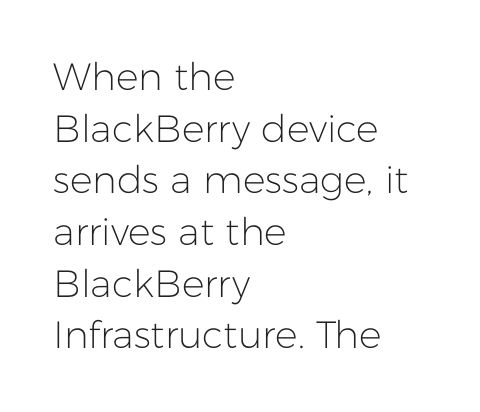
The image shows 38 px light sans-serif type, upright; set left-aligned, normal line spacing (1.36x), normal letter spacing, not underlined; low stroke contrast and a medium x-height.
